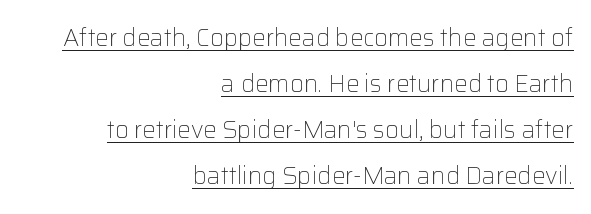
{"italic": "no", "bold": "no", "underline": "yes", "align": "right", "line_spacing": "loose", "line_spacing_ratio": 1.92, "letter_spacing": "normal", "letter_spacing_em": 0.0, "glyph_px": 24}
